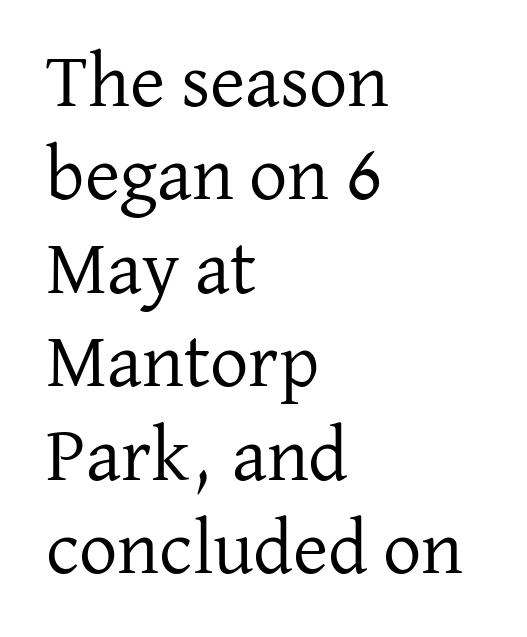
{"serif": "yes", "italic": "no", "bold": "no", "weight": "regular", "width": "normal", "stroke_contrast": "low", "x_height": "medium", "monospaced": "no", "underline": "no", "align": "left", "line_spacing_ratio": 1.23, "letter_spacing": "normal", "letter_spacing_em": 0.0, "glyph_px": 76}
